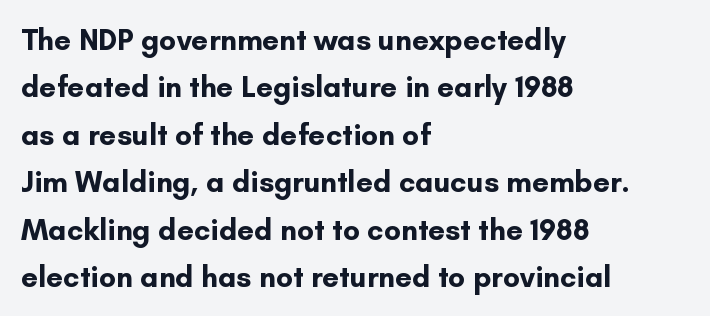
This sample is left-justified, so line endings fall wherever the words run out. Quick note: interline space is typical. If you drew a line through each stem, it would be perfectly vertical. Thick stems and heavy bowls — unmistakably bold. Clear beneath every line of the passage. The horizontal fit of the characters is conventional and even.
